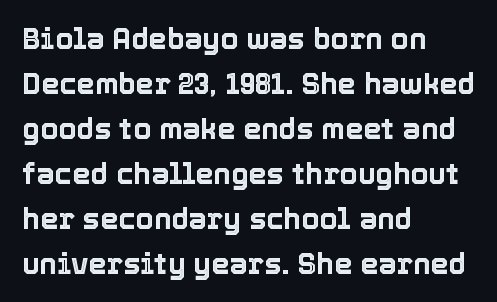
The image shows 29 px text type, upright; set left-aligned, normal line spacing (1.55x), normal letter spacing, not underlined; a medium x-height.
